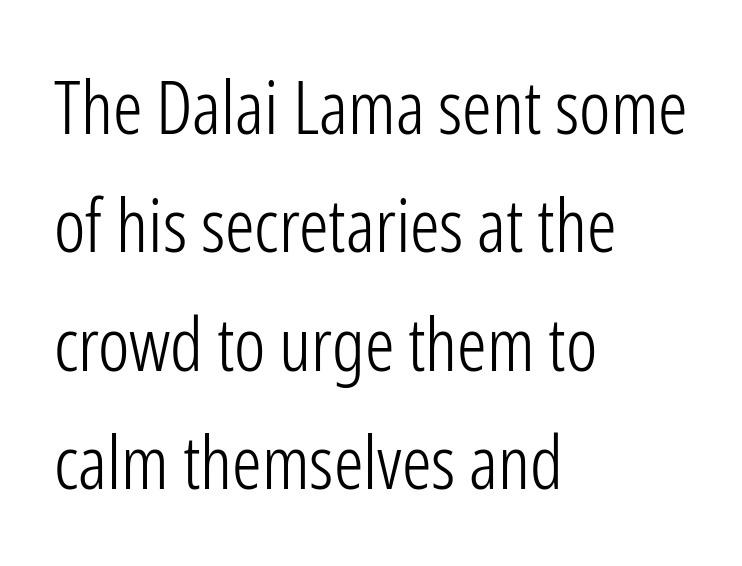
{"serif": "no", "italic": "no", "bold": "no", "weight": "light", "width": "condensed", "stroke_contrast": "low", "x_height": "medium", "monospaced": "no", "underline": "no", "align": "left", "line_spacing": "normal", "line_spacing_ratio": 1.6, "letter_spacing": "normal", "letter_spacing_em": 0.0, "glyph_px": 74}
